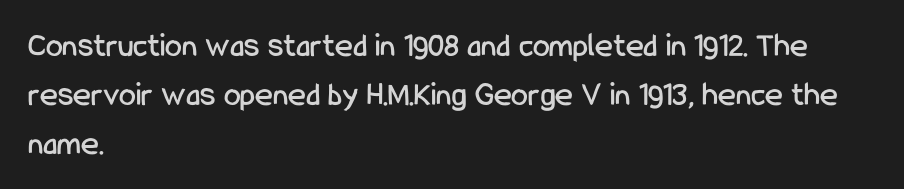
{"serif": "no", "italic": "no", "width": "condensed", "stroke_contrast": "low", "x_height": "medium", "monospaced": "no", "underline": "no", "align": "left", "line_spacing": "normal", "line_spacing_ratio": 1.44, "letter_spacing": "normal", "letter_spacing_em": 0.0, "glyph_px": 34}
